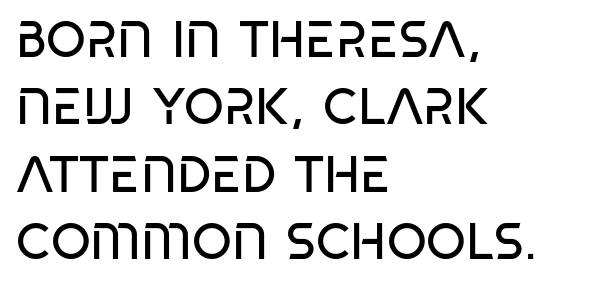
{"serif": "no", "italic": "no", "bold": "no", "weight": "regular", "width": "condensed", "stroke_contrast": "low", "x_height": "large", "monospaced": "no", "underline": "no", "align": "left", "line_spacing": "normal", "line_spacing_ratio": 1.32, "letter_spacing": "normal", "letter_spacing_em": 0.0, "glyph_px": 51}
